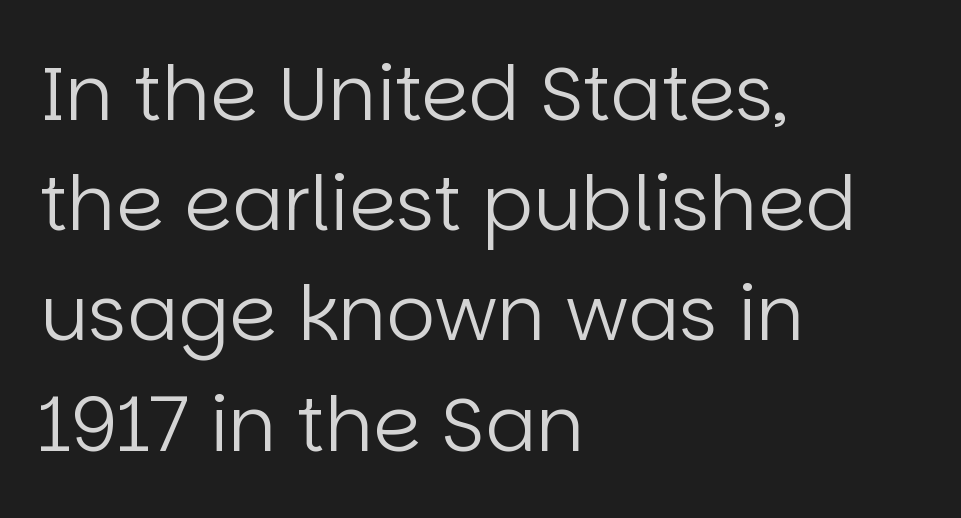
Q: Is the text bold? A: No.
Q: Is the text italic (slanted)? A: No, it is upright.
Q: Is the typeface a serif or a sans-serif typeface? A: Sans-serif.
Q: Is the text underlined? A: No.
Q: How is the paragraph aligned? A: Left-aligned.
Q: Is the spacing between letters normal or unusually wide? A: Normal.
Q: Is the spacing between lines tight, normal or loose? A: Normal.
Q: Width (condensed, normal, or wide)? A: Normal.
Q: Stroke contrast? A: Low.
Q: x-height? A: Large.
Q: Monospaced? A: No.
